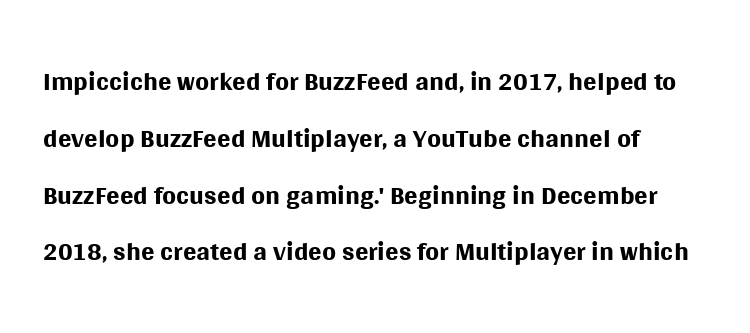
Typographically, this falls in the sans-serif category. Default kerning and tracking; the words read as compact shapes. Spacing verdict: proportional, widths tailored to each character. The rag falls on the right side of this text block. Quick note: not italic, upright. The designer left line spacing at the default.
